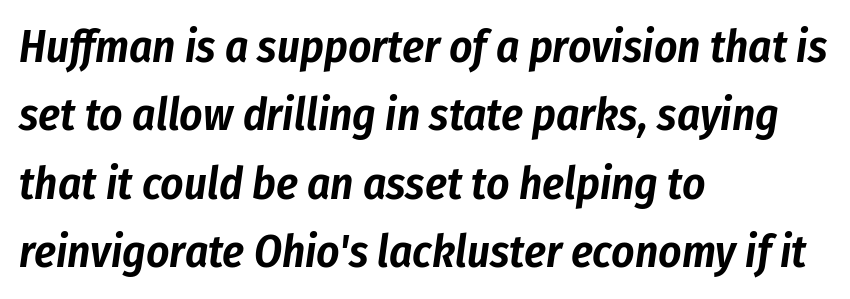
Regarding leading, the lines here are spaced in the standard way. Varying glyph widths throughout — classic text-font behaviour. Observe the ordinary spacing: letters are neighbours, not strangers. The passage shown is not underscored anywhere. All the whitespace from short lines collects on the right. This is oblique type, the kind used for emphasis or titles.
